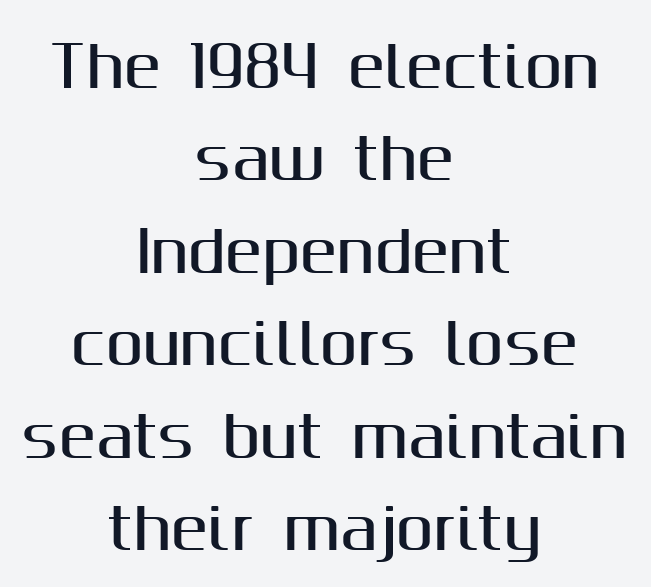
Q: Is the text italic (slanted)? A: No, it is upright.
Q: Is the typeface a serif or a sans-serif typeface? A: Sans-serif.
Q: Is the text underlined? A: No.
Q: How is the paragraph aligned? A: Centered.
Q: Is the spacing between letters normal or unusually wide? A: Normal.
Q: Is the spacing between lines tight, normal or loose? A: Normal.
Q: Width (condensed, normal, or wide)? A: Normal.
Q: Stroke contrast? A: Medium.
Q: x-height? A: Medium.
Q: Monospaced? A: No.
